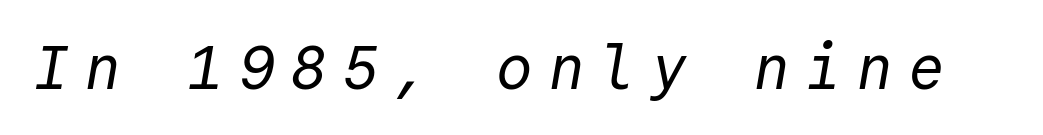
{"serif": "no", "bold": "no", "weight": "regular", "width": "normal", "x_height": "medium", "monospaced": "yes", "underline": "no", "letter_spacing": "wide", "letter_spacing_em": 0.23, "glyph_px": 62}
